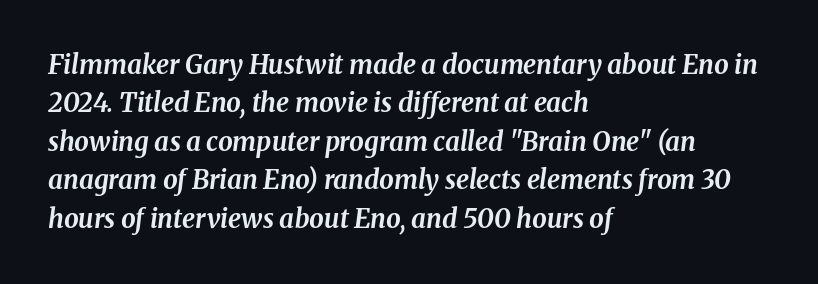
The image shows 26 px bold type, italic (leaning right); set left-aligned, normal line spacing (1.48x), normal letter spacing, not underlined.
